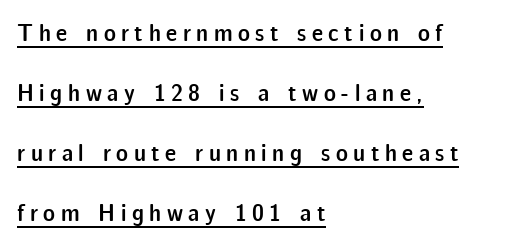
Q: Is the text bold? A: Semi-bold.
Q: Is the text italic (slanted)? A: No, it is upright.
Q: Is the text underlined? A: Yes.
Q: How is the paragraph aligned? A: Left-aligned.
Q: Is the spacing between letters normal or unusually wide? A: Unusually wide.
Q: Is the spacing between lines tight, normal or loose? A: Loose.
